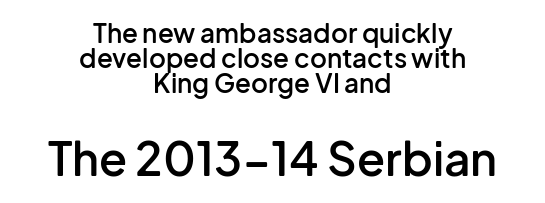
The image shows 46 px semibold sans-serif type, upright; set centered, tight line spacing (0.96x), normal letter spacing, not underlined; the second (bottom) block is 1.77x larger; low stroke contrast and a medium x-height.
